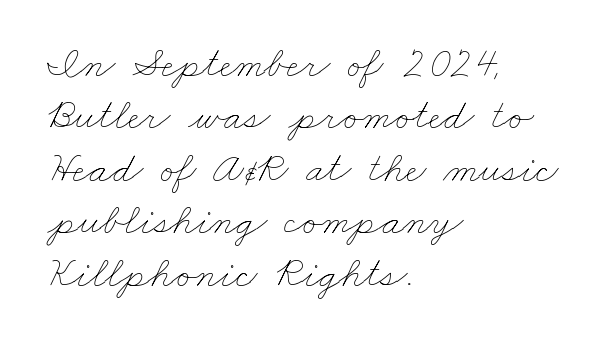
The image shows 43 px thin, wide type; set left-aligned, line spacing 1.22x, normal letter spacing, not underlined; low stroke contrast and a small x-height.
